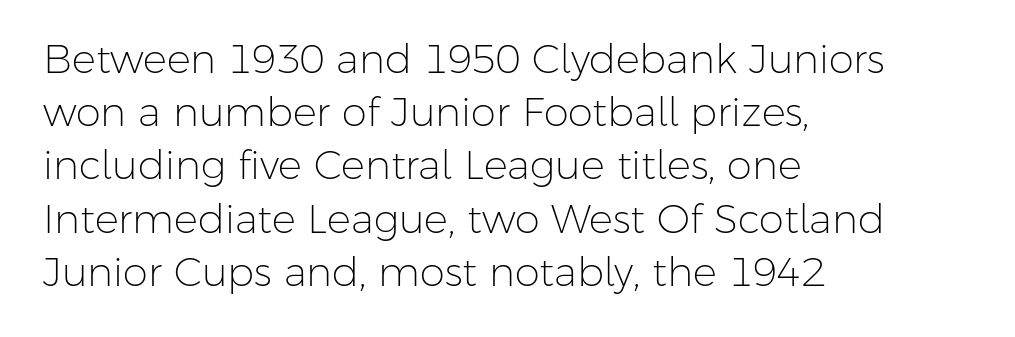
The image shows 40 px light sans-serif type, upright; set left-aligned, normal line spacing (1.33x), normal letter spacing, not underlined; low stroke contrast and a medium x-height.
